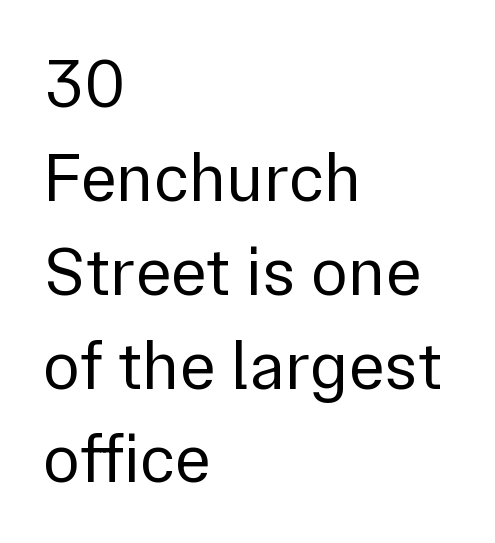
Q: Is the text bold? A: No.
Q: Is the text italic (slanted)? A: No, it is upright.
Q: Is the typeface a serif or a sans-serif typeface? A: Sans-serif.
Q: Is the text underlined? A: No.
Q: How is the paragraph aligned? A: Left-aligned.
Q: Is the spacing between letters normal or unusually wide? A: Normal.
Q: Is the spacing between lines tight, normal or loose? A: Normal.
Q: Width (condensed, normal, or wide)? A: Normal.
Q: Stroke contrast? A: Low.
Q: x-height? A: Medium.
Q: Monospaced? A: No.
